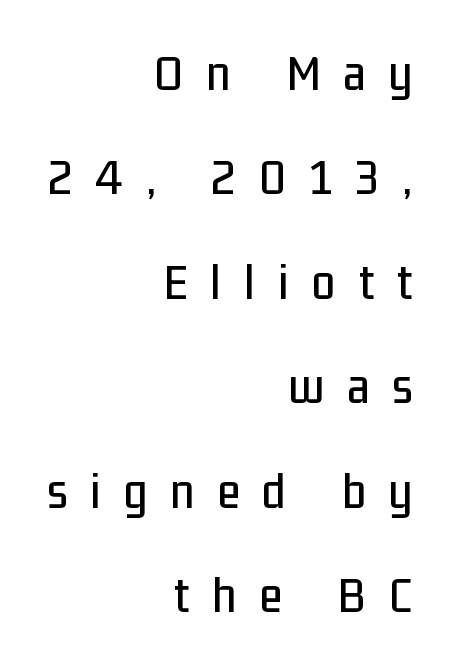
Q: Is the text italic (slanted)? A: No, it is upright.
Q: Is the typeface a serif or a sans-serif typeface? A: Sans-serif.
Q: Is the text underlined? A: No.
Q: How is the paragraph aligned? A: Right-aligned.
Q: Is the spacing between letters normal or unusually wide? A: Unusually wide.
Q: Is the spacing between lines tight, normal or loose? A: Loose.
Q: Width (condensed, normal, or wide)? A: Condensed.
Q: Stroke contrast? A: Low.
Q: x-height? A: Medium.
Q: Monospaced? A: No.
